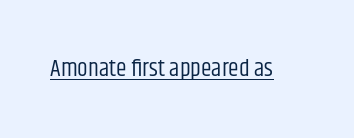
The image shows 24 px text type, upright; set normal letter spacing, underlined.
